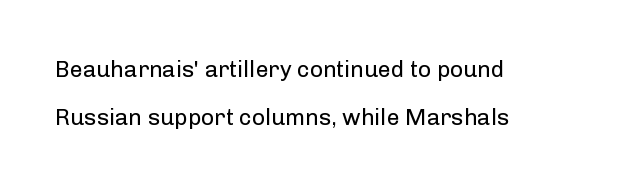
The image shows 23 px text type, upright; set left-aligned, loose line spacing (2.09x), normal letter spacing, not underlined.
